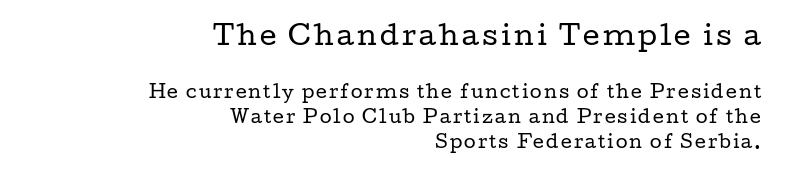
Q: Is the text bold? A: No.
Q: Is the text italic (slanted)? A: No, it is upright.
Q: Is the text underlined? A: No.
Q: How is the paragraph aligned? A: Right-aligned.
Q: Is the spacing between lines tight, normal or loose? A: Normal.
Q: Which block of text is set in a larger size, the first (top) or the second (bottom)? A: The first (top) one.
